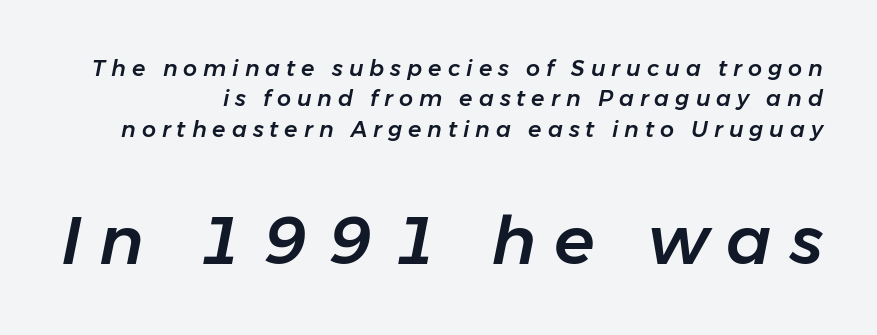
Q: Is the text italic (slanted)? A: Yes, it leans right by about 11 degrees.
Q: Is the text underlined? A: No.
Q: Is the spacing between letters normal or unusually wide? A: Unusually wide.
Q: Is the spacing between lines tight, normal or loose? A: Normal.
Q: Which block of text is set in a larger size, the first (top) or the second (bottom)? A: The second (bottom) one.
Q: Width (condensed, normal, or wide)? A: Normal.
Q: Stroke contrast? A: Low.
Q: x-height? A: Medium.
Q: Monospaced? A: No.
